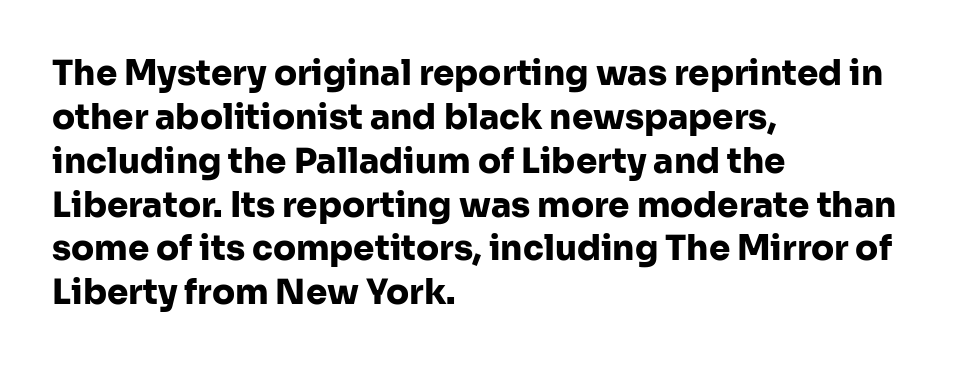
In terms of posture, this sample is upright. Clear beneath every line of the passage. A sans-serif font was chosen for this passage. Every row of glyphs begins at an identical x-position on the left.
